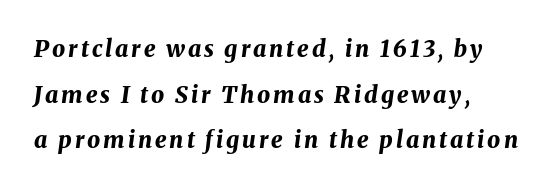
Q: Is the text bold? A: Yes.
Q: Is the text italic (slanted)? A: Yes, it leans right by about 8 degrees.
Q: Is the text underlined? A: No.
Q: How is the paragraph aligned? A: Left-aligned.
Q: Is the spacing between lines tight, normal or loose? A: Loose.
